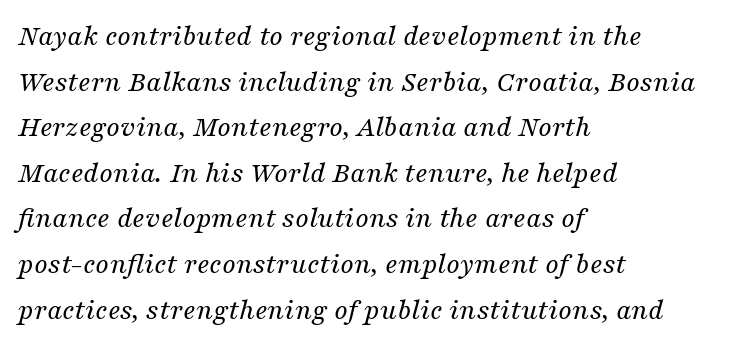
Reading down the block, your eye returns to a fixed left position each line. Inter-character spacing is left at the font's built-in metrics. The foot of each line stays bare and open. These lines were composed using italics. The weight tops out at a normal text grade. This sample keeps an unexceptional amount of space between lines.
